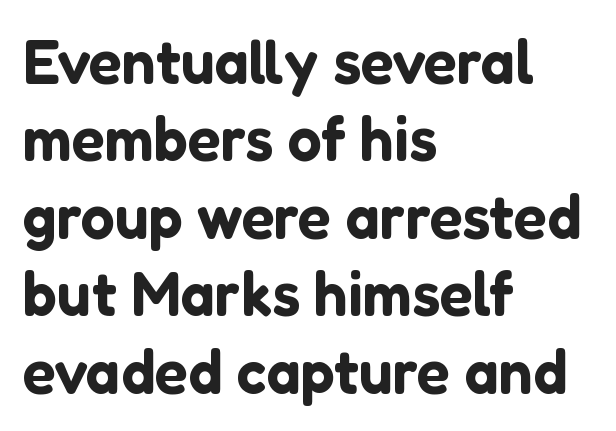
{"serif": "no", "italic": "no", "width": "normal", "stroke_contrast": "low", "x_height": "medium", "monospaced": "no", "underline": "no", "align": "left", "line_spacing": "normal", "line_spacing_ratio": 1.27, "letter_spacing": "normal", "letter_spacing_em": 0.0, "glyph_px": 61}
